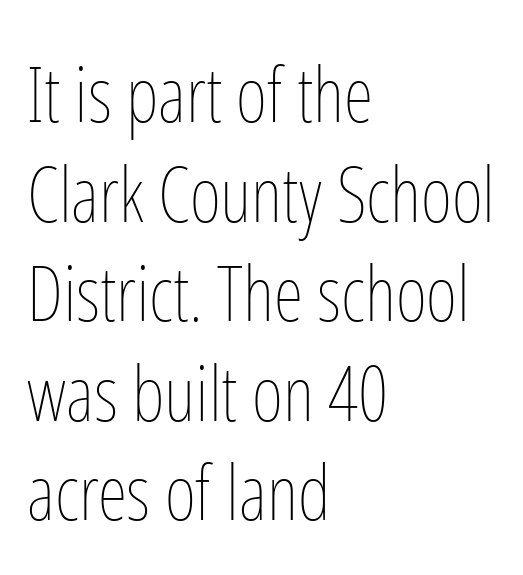
The image shows 76 px thin, condensed type, upright; set left-aligned, normal line spacing (1.31x), normal letter spacing, not underlined; low stroke contrast and a medium x-height.
